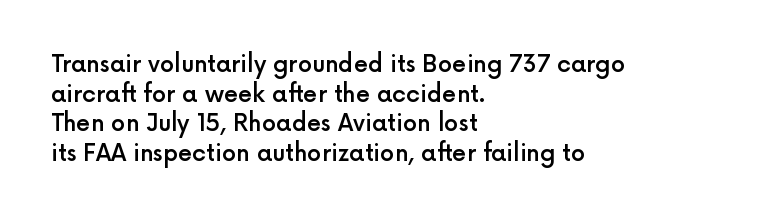
Stroke thickness is moderately raised; the sample reads as semibold. Vertical strokes here are truly vertical. The area under the type is left untouched. Summary of vertical rhythm: regular, with standard interline spacing.
